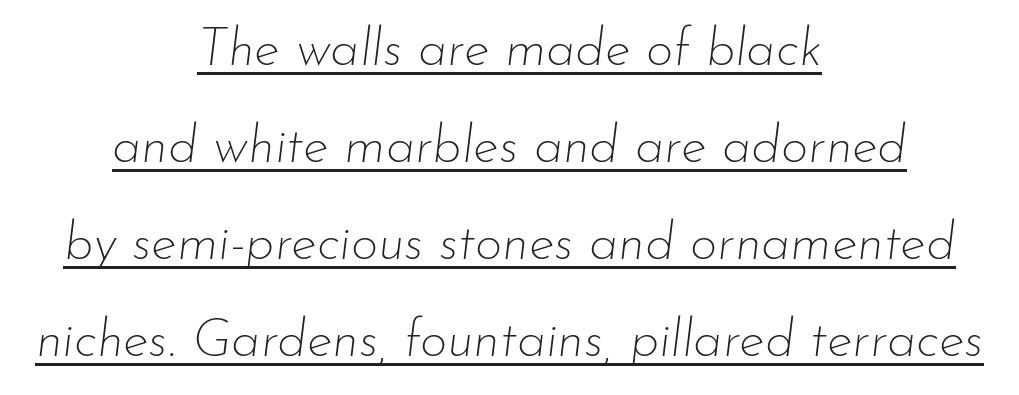
{"italic": "yes", "lean": "right", "slant_degrees": 7, "bold": "no", "weight": "thin", "width": "normal", "stroke_contrast": "low", "x_height": "small", "monospaced": "no", "underline": "yes", "align": "center", "line_spacing_ratio": 1.83, "letter_spacing": "normal", "letter_spacing_em": 0.0, "glyph_px": 53}
